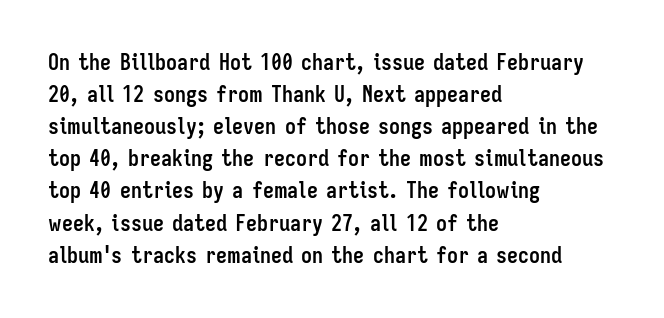
The image shows 22 px bold type, upright; set left-aligned, normal line spacing (1.46x), normal letter spacing, not underlined.
